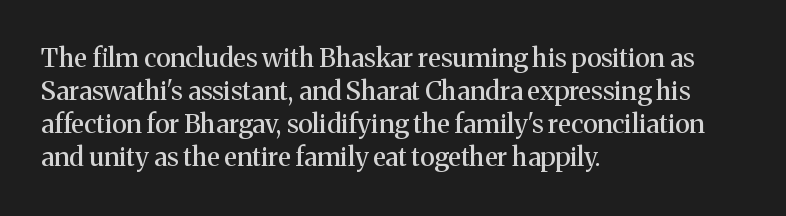
The image shows 26 px text type, upright; set left-aligned, normal line spacing (1.27x), normal letter spacing, not underlined.
